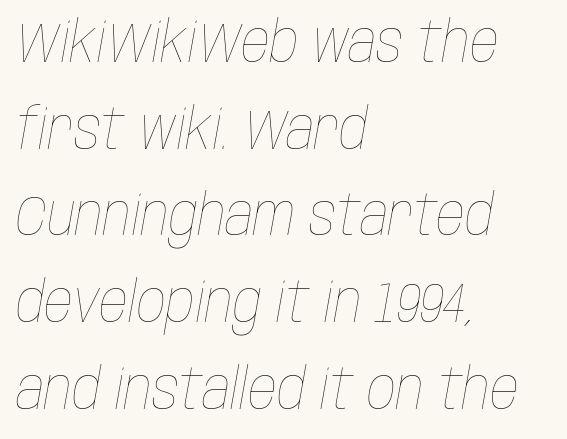
Q: Is the text bold? A: No.
Q: Is the text italic (slanted)? A: Yes, it leans right by about 10 degrees.
Q: Is the text underlined? A: No.
Q: How is the paragraph aligned? A: Left-aligned.
Q: Is the spacing between letters normal or unusually wide? A: Normal.
Q: Is the spacing between lines tight, normal or loose? A: Normal.
Q: Width (condensed, normal, or wide)? A: Condensed.
Q: Stroke contrast? A: Low.
Q: x-height? A: Large.
Q: Monospaced? A: No.
